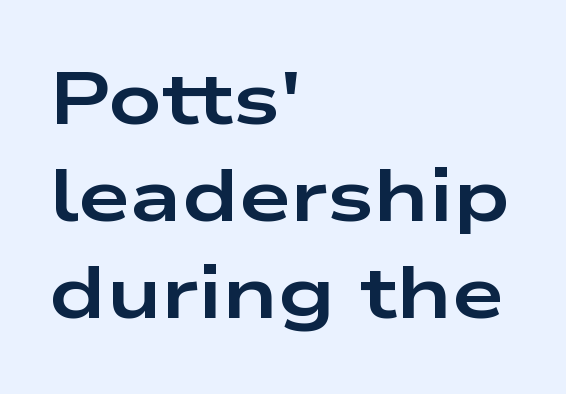
This sample has the flowing, uneven cadence of proportional lettering. Horizontally, the lines are justified to the leading edge only. The type sits square on the baseline with zero lean. The passage shown is not underscored anywhere.
